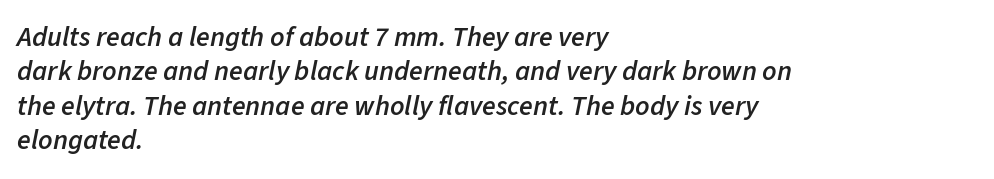
Students, this is semibold: more ink than regular, less than bold. Italic: yes, the glyphs are oblique. Plain, unruled lines of type. Tracking here is standard; glyphs follow each other at the usual distance.
